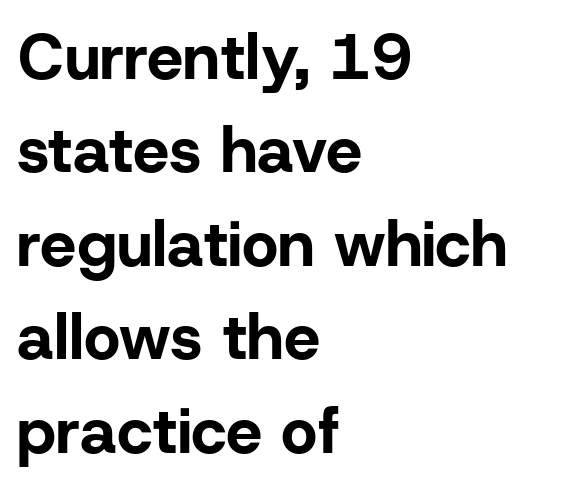
Lines of text with bare space underneath. The line texture is even and compact thanks to regular tracking. A classic flush-left, rag-right setting is used for this passage. The rendering uses natural spacing where letterforms have individual widths. Caption: bold face, heavy strokes.
